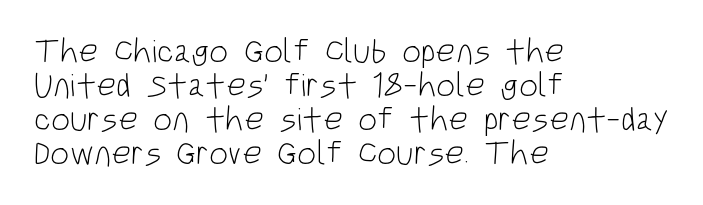
Q: Is the text bold? A: No.
Q: Is the text italic (slanted)? A: No, it is upright.
Q: Is the typeface a serif or a sans-serif typeface? A: Sans-serif.
Q: Is the text underlined? A: No.
Q: How is the paragraph aligned? A: Left-aligned.
Q: Is the spacing between letters normal or unusually wide? A: Normal.
Q: Is the spacing between lines tight, normal or loose? A: Tight.
Q: Width (condensed, normal, or wide)? A: Condensed.
Q: Stroke contrast? A: Low.
Q: x-height? A: Large.
Q: Monospaced? A: No.
